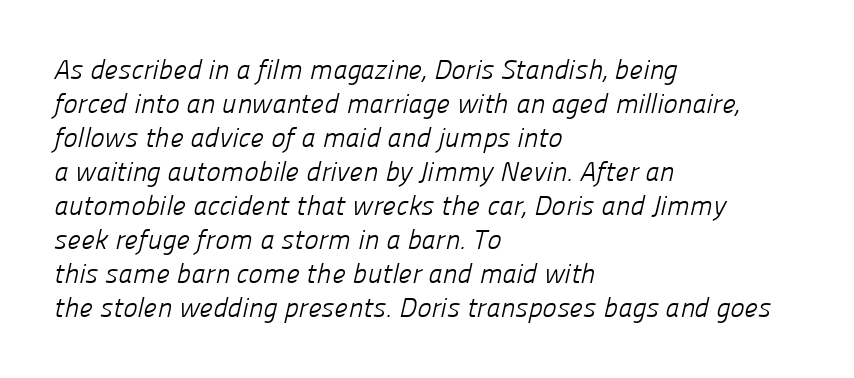
{"bold": "no", "underline": "no", "align": "left", "line_spacing": "normal", "line_spacing_ratio": 1.26, "letter_spacing": "normal", "letter_spacing_em": 0.0, "glyph_px": 27}
